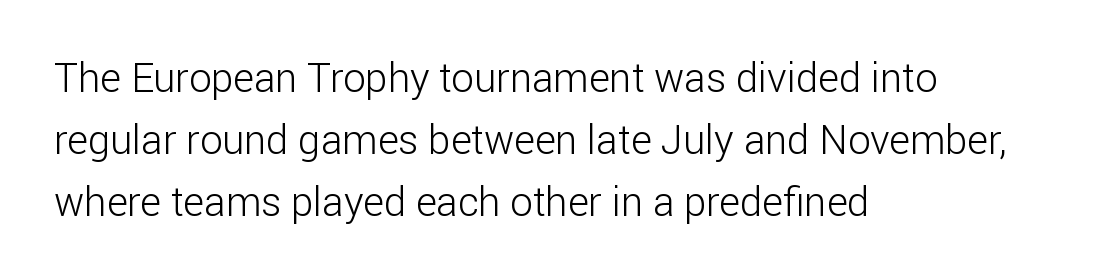
{"serif": "no", "italic": "no", "bold": "no", "weight": "light", "width": "normal", "stroke_contrast": "low", "x_height": "medium", "monospaced": "no", "underline": "no", "align": "left", "line_spacing": "normal", "line_spacing_ratio": 1.55, "letter_spacing": "normal", "letter_spacing_em": 0.0, "glyph_px": 40}
